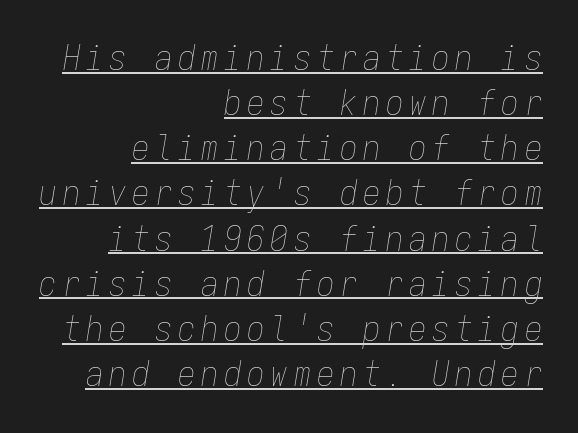
Q: Is the text bold? A: No.
Q: Is the text italic (slanted)? A: Yes, it leans right by about 9 degrees.
Q: Is the text underlined? A: Yes.
Q: How is the paragraph aligned? A: Right-aligned.
Q: Is the spacing between lines tight, normal or loose? A: Normal.
Q: Width (condensed, normal, or wide)? A: Condensed.
Q: Stroke contrast? A: Low.
Q: x-height? A: Medium.
Q: Monospaced? A: Yes.
